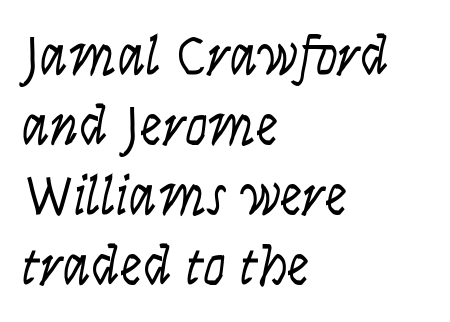
{"serif": "no", "bold": "no", "weight": "light", "width": "condensed", "stroke_contrast": "low", "x_height": "large", "monospaced": "no", "underline": "no", "align": "left", "line_spacing": "normal", "line_spacing_ratio": 1.25, "letter_spacing": "normal", "letter_spacing_em": 0.0, "glyph_px": 56}
